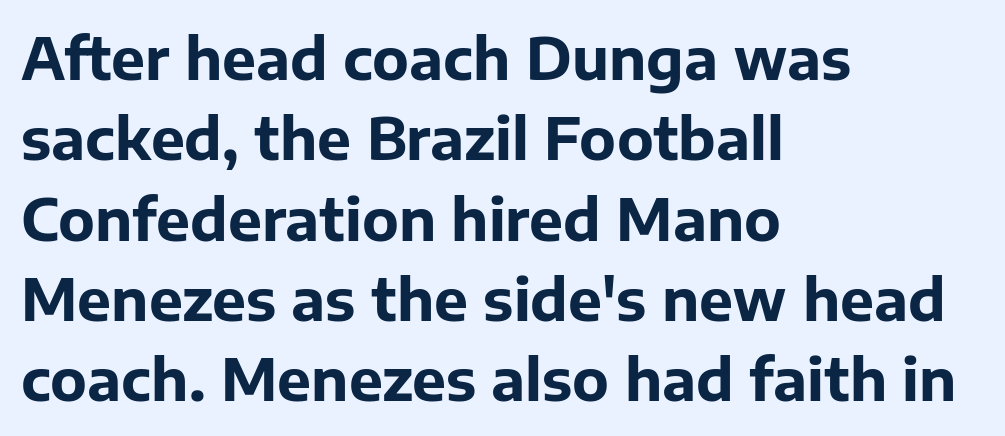
The image shows 57 px bold sans-serif type, upright; set left-aligned, normal line spacing (1.41x), normal letter spacing, not underlined; low stroke contrast and a medium x-height.
